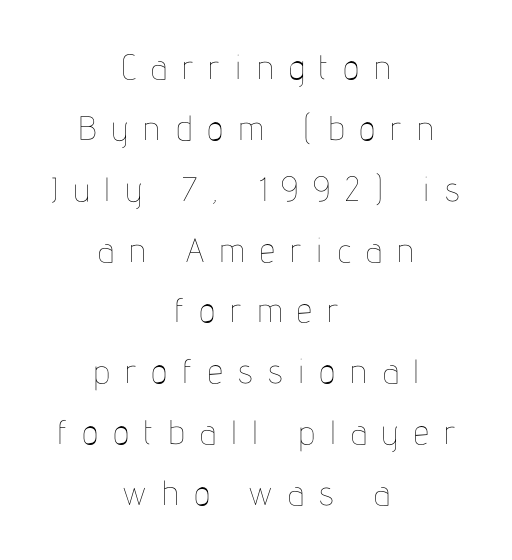
Characters follow at a spacing far wider than the type designer built in. This is roman type, the default non-slanted kind. These lines are rendered in a variable-pitch font. Compared with a typical body face, this is equally light or lighter still. The setting favours the middle, as headings and verse often do. Plain, unruled lines of type.
